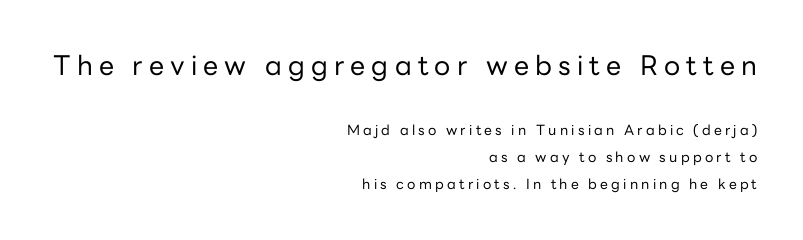
{"italic": "no", "bold": "no", "underline": "no", "align": "right", "line_spacing": "loose", "line_spacing_ratio": 1.94, "letter_spacing": "wide", "letter_spacing_em": 0.23, "larger_block": "first", "size_ratio": 1.93, "glyph_px": 27}
